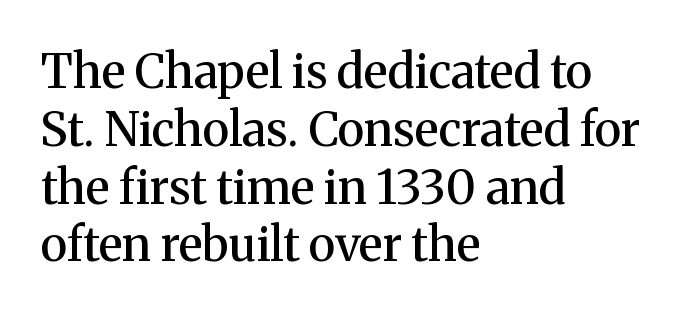
The rendering shows small feet on the letterforms — a serif design. The face used here is proportionally spaced, like ordinary book or web type. Lines of text with bare space underneath. You can tell it's not italic because the verticals are truly vertical.
